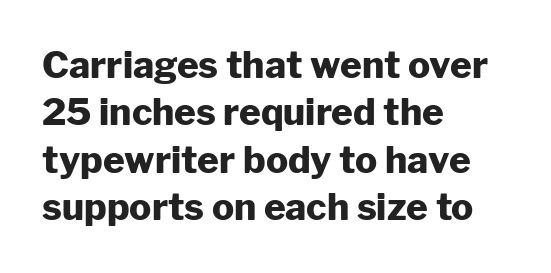
Q: Is the text bold? A: Yes.
Q: Is the text italic (slanted)? A: No, it is upright.
Q: Is the typeface a serif or a sans-serif typeface? A: Sans-serif.
Q: Is the text underlined? A: No.
Q: How is the paragraph aligned? A: Left-aligned.
Q: Is the spacing between letters normal or unusually wide? A: Normal.
Q: Is the spacing between lines tight, normal or loose? A: Normal.
Q: Width (condensed, normal, or wide)? A: Normal.
Q: Stroke contrast? A: Low.
Q: x-height? A: Medium.
Q: Monospaced? A: No.
